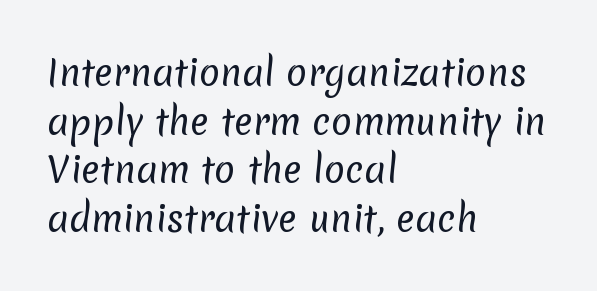
Stroke terminals: plain, sans-serif. The rendering uses a moderate line-height, typical for paragraphs. The letterforms sit shoulder to shoulder at normal distance. The passage shown is typed in a proportional face where columns would drift.
